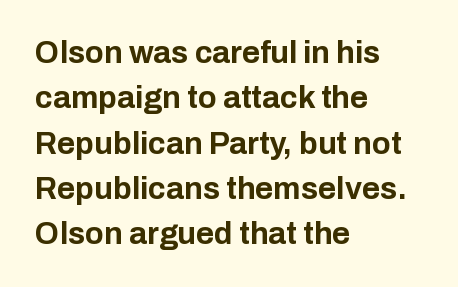
The image shows 31 px bold sans-serif type, upright; set left-aligned, normal line spacing (1.46x), normal letter spacing, not underlined; low stroke contrast and a medium x-height.
